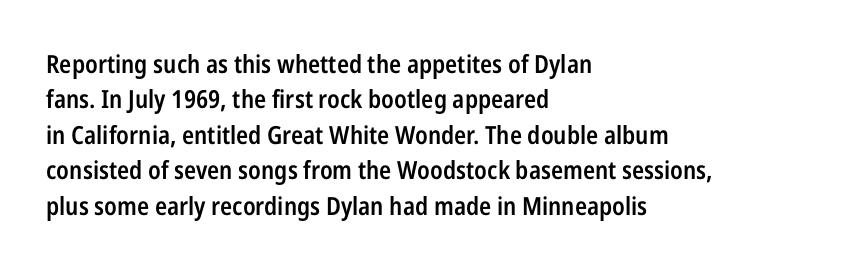
Q: Is the text bold? A: Semi-bold.
Q: Is the text italic (slanted)? A: No, it is upright.
Q: Is the text underlined? A: No.
Q: How is the paragraph aligned? A: Left-aligned.
Q: Is the spacing between letters normal or unusually wide? A: Normal.
Q: Is the spacing between lines tight, normal or loose? A: Normal.
